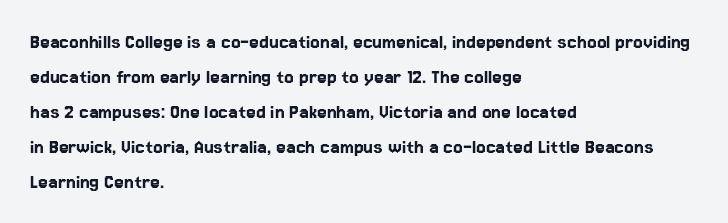
Q: Is the text italic (slanted)? A: No, it is upright.
Q: Is the text underlined? A: No.
Q: How is the paragraph aligned? A: Left-aligned.
Q: Is the spacing between letters normal or unusually wide? A: Normal.
Q: Is the spacing between lines tight, normal or loose? A: Normal.
